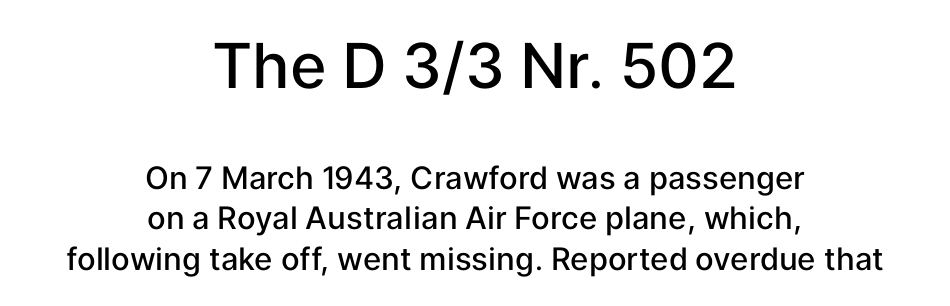
Q: Is the text bold? A: Semi-bold.
Q: Is the text italic (slanted)? A: No, it is upright.
Q: Is the typeface a serif or a sans-serif typeface? A: Sans-serif.
Q: Is the text underlined? A: No.
Q: How is the paragraph aligned? A: Centered.
Q: Is the spacing between letters normal or unusually wide? A: Normal.
Q: Is the spacing between lines tight, normal or loose? A: Normal.
Q: Which block of text is set in a larger size, the first (top) or the second (bottom)? A: The first (top) one.
Q: Width (condensed, normal, or wide)? A: Normal.
Q: Stroke contrast? A: Low.
Q: x-height? A: Medium.
Q: Monospaced? A: No.
